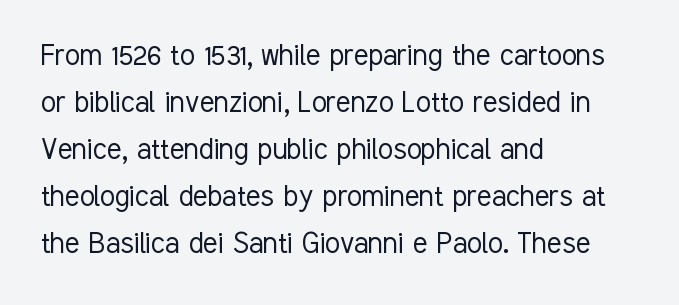
Note the varied advance widths — an 'i' is clearly narrower than an 'm'. Ascenders rise straight up at ninety degrees. Typeset ragged right — the left edge is the straight one. Plain, unruled lines of type. The rendering keeps characters at their native spacing. Font category for this specimen: sans-serif.
